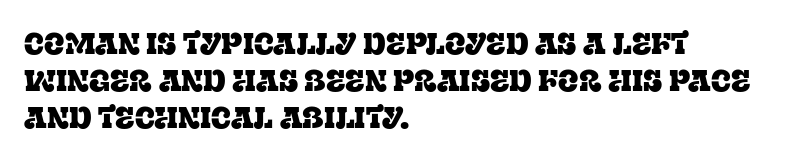
{"serif": "yes", "italic": "no", "width": "normal", "stroke_contrast": "low", "x_height": "large", "monospaced": "no", "underline": "no", "align": "left", "line_spacing_ratio": 1.23, "letter_spacing": "normal", "letter_spacing_em": 0.0, "glyph_px": 30}
